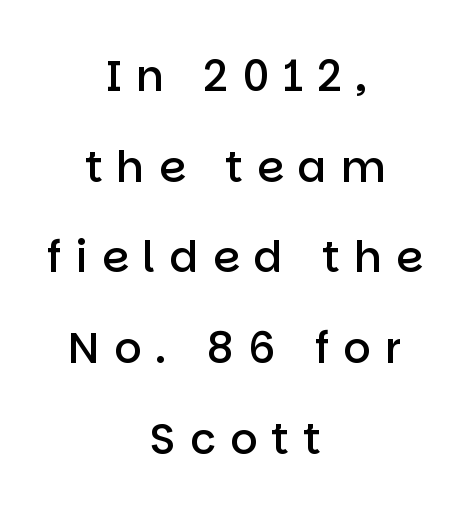
Q: Is the text bold? A: Semi-bold.
Q: Is the text italic (slanted)? A: No, it is upright.
Q: Is the typeface a serif or a sans-serif typeface? A: Sans-serif.
Q: Is the text underlined? A: No.
Q: How is the paragraph aligned? A: Centered.
Q: Is the spacing between letters normal or unusually wide? A: Unusually wide.
Q: Is the spacing between lines tight, normal or loose? A: Loose.
Q: Width (condensed, normal, or wide)? A: Normal.
Q: Stroke contrast? A: Low.
Q: x-height? A: Large.
Q: Monospaced? A: No.
